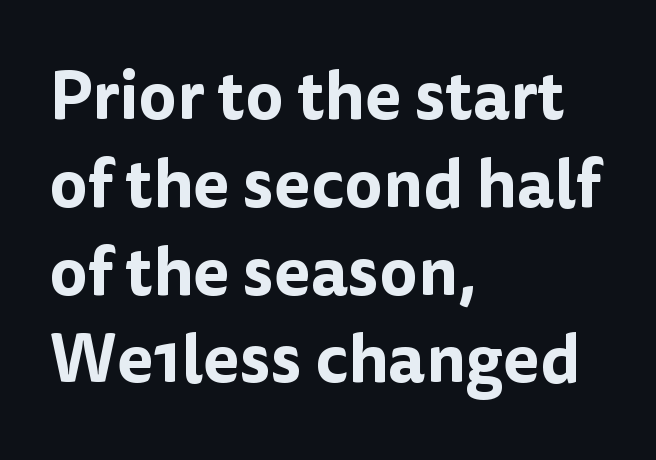
{"serif": "no", "italic": "no", "width": "normal", "stroke_contrast": "low", "x_height": "medium", "monospaced": "no", "underline": "no", "align": "left", "line_spacing": "normal", "line_spacing_ratio": 1.31, "letter_spacing": "normal", "letter_spacing_em": 0.0, "glyph_px": 67}
